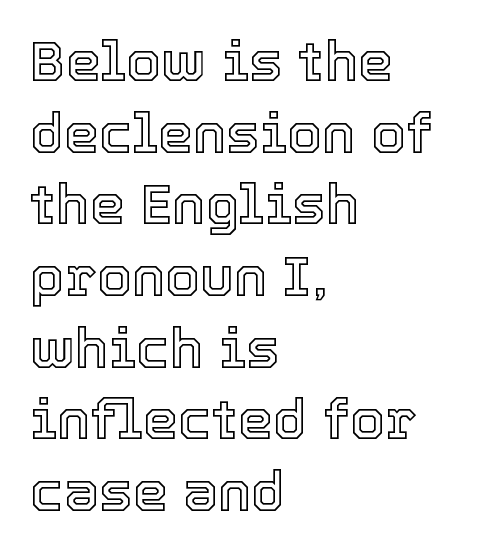
The image shows 56 px text type, upright; set left-aligned, normal line spacing (1.28x), normal letter spacing, not underlined; a medium x-height.
